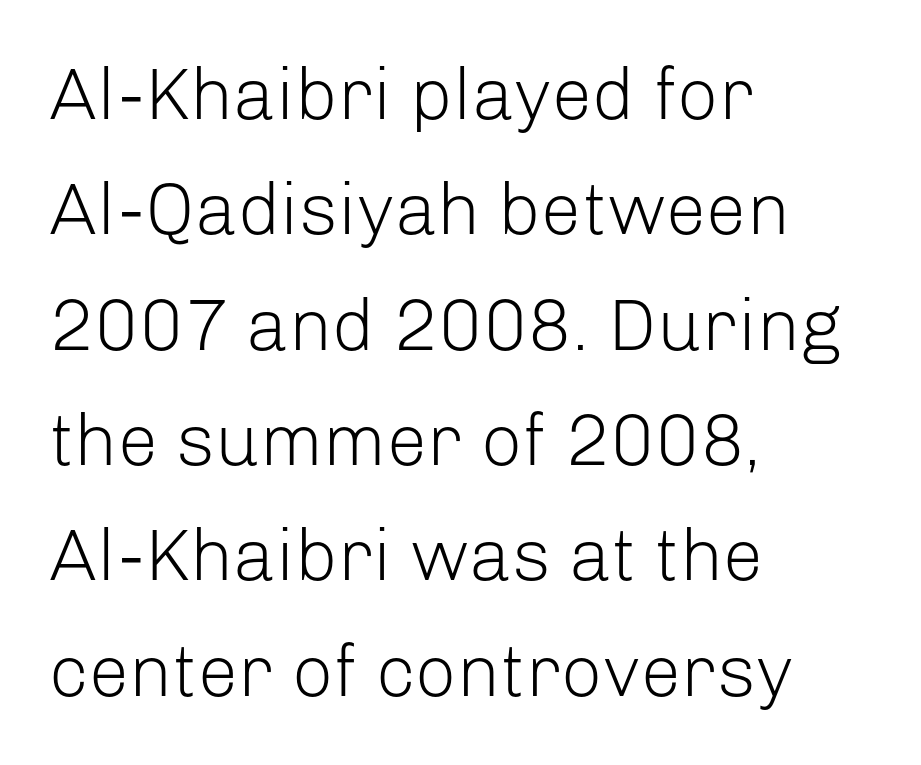
The image shows 73 px light sans-serif type, upright; set left-aligned, normal line spacing (1.58x), normal letter spacing, not underlined; low stroke contrast and a medium x-height.
